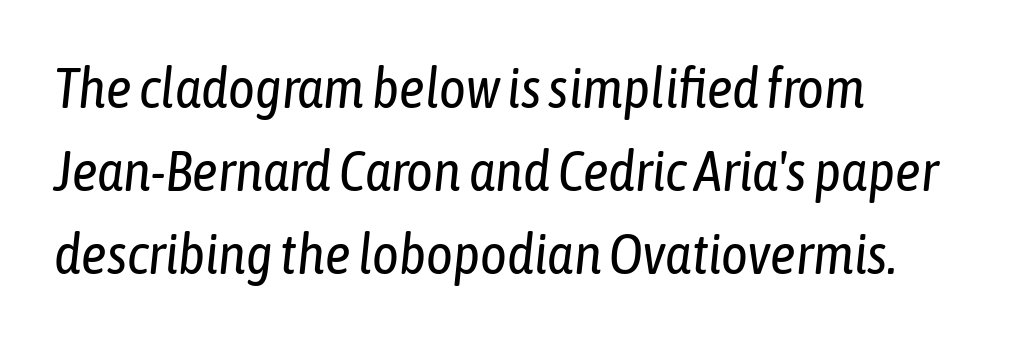
Q: Is the text bold? A: No.
Q: Is the text italic (slanted)? A: Yes, it leans right by about 6 degrees.
Q: Is the text underlined? A: No.
Q: How is the paragraph aligned? A: Left-aligned.
Q: Is the spacing between letters normal or unusually wide? A: Normal.
Q: Is the spacing between lines tight, normal or loose? A: Normal.
Q: Width (condensed, normal, or wide)? A: Condensed.
Q: Stroke contrast? A: Low.
Q: x-height? A: Medium.
Q: Monospaced? A: No.
